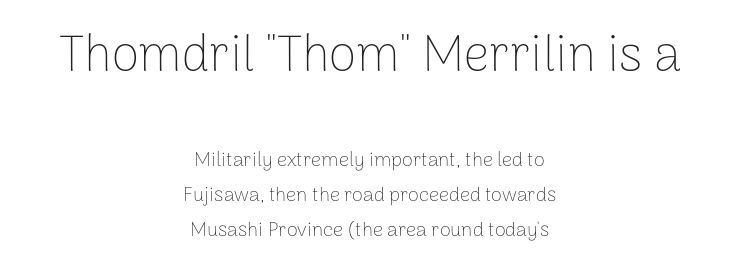
{"serif": "no", "italic": "no", "bold": "no", "weight": "thin", "width": "normal", "stroke_contrast": "low", "x_height": "medium", "monospaced": "no", "underline": "no", "align": "center", "line_spacing_ratio": 1.76, "letter_spacing": "normal", "letter_spacing_em": 0.0, "larger_block": "first", "size_ratio": 2.5, "glyph_px": 50}
